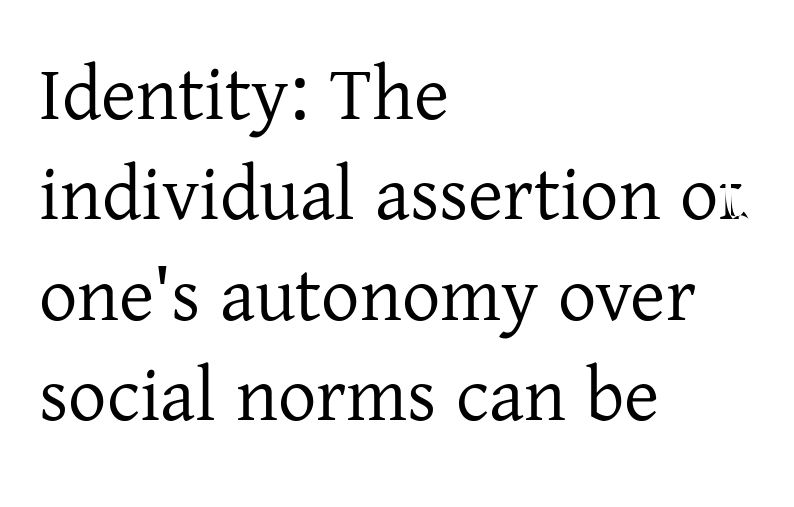
{"serif": "yes", "italic": "no", "bold": "no", "weight": "regular", "width": "normal", "stroke_contrast": "low", "x_height": "medium", "monospaced": "no", "underline": "no", "align": "left", "line_spacing": "normal", "line_spacing_ratio": 1.32, "letter_spacing": "normal", "letter_spacing_em": 0.0, "glyph_px": 76}
